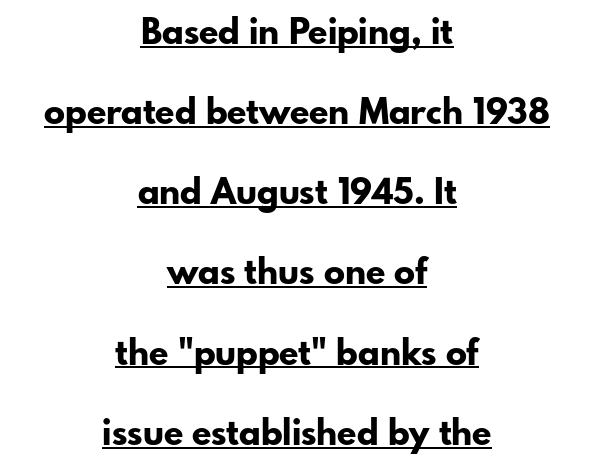
Stroke thickness is high; the sample reads as a true bold. The passage shown is typeset with a sans-serif family. A student would call this center alignment; a typographer would say set centered. Standard letterfit; no display-style spreading of the glyphs.
